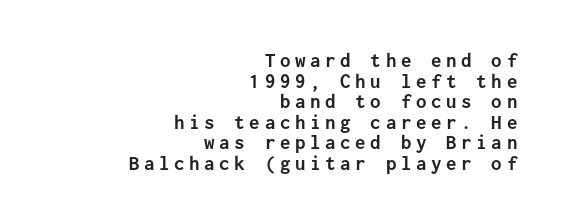
{"italic": "no", "bold": "yes", "underline": "no", "align": "right", "line_spacing": "tight", "line_spacing_ratio": 0.98, "letter_spacing": "wide", "letter_spacing_em": 0.22, "glyph_px": 21}
